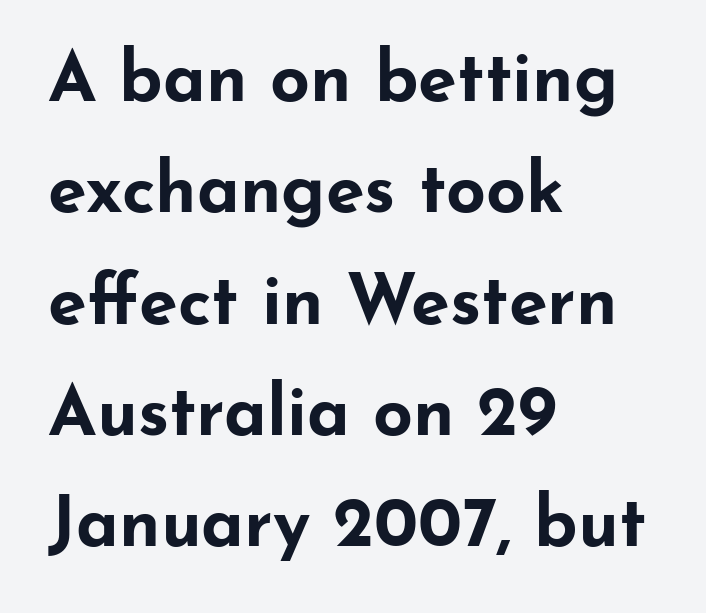
The image shows 70 px bold, wide sans-serif type, upright; set left-aligned, normal line spacing (1.59x), normal letter spacing, not underlined; low stroke contrast and a small x-height.
